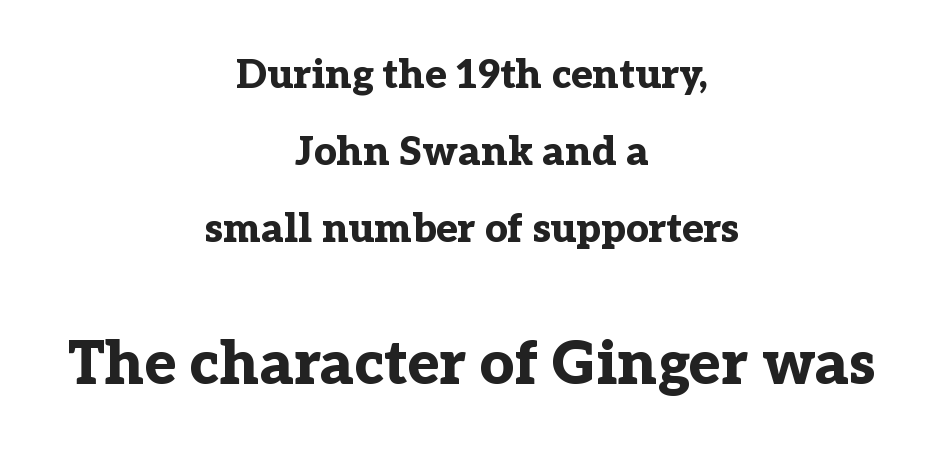
Q: Is the text bold? A: Yes.
Q: Is the text italic (slanted)? A: No, it is upright.
Q: Is the typeface a serif or a sans-serif typeface? A: Serif.
Q: Is the text underlined? A: No.
Q: How is the paragraph aligned? A: Centered.
Q: Is the spacing between letters normal or unusually wide? A: Normal.
Q: Is the spacing between lines tight, normal or loose? A: Loose.
Q: Which block of text is set in a larger size, the first (top) or the second (bottom)? A: The second (bottom) one.
Q: Width (condensed, normal, or wide)? A: Normal.
Q: Stroke contrast? A: Low.
Q: x-height? A: Medium.
Q: Monospaced? A: No.
